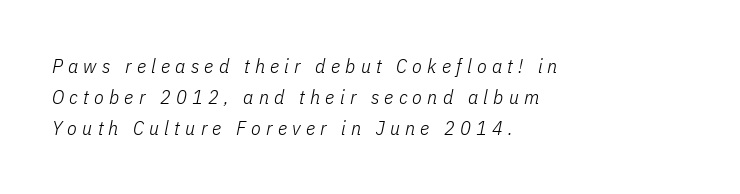
The image shows 20 px text type, italic (leaning right); set left-aligned, normal line spacing (1.56x), unusually wide letter spacing (+0.26 em), not underlined.
